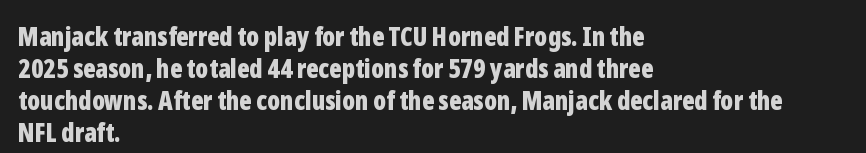
The image shows 26 px bold type, upright; set left-aligned, line spacing 1.23x, normal letter spacing, not underlined.
